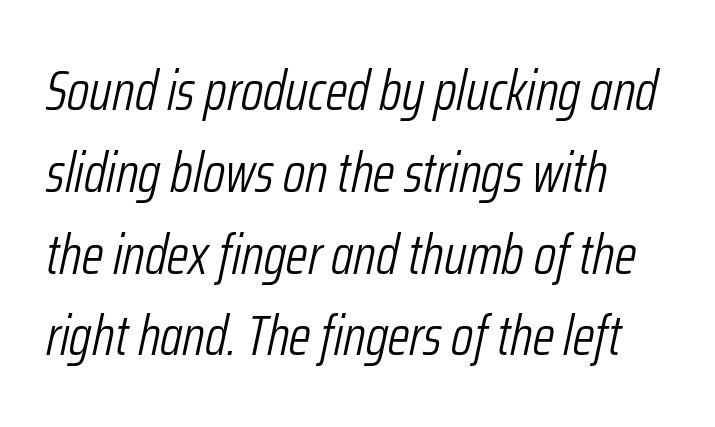
Regarding leading, the lines here are spaced in the standard way. Lines of text with bare space underneath. Designer's note — italics engaged. Stems and bowls with no extra thickness — not bold. You could not count columns in this text — the font is proportionally spaced.
